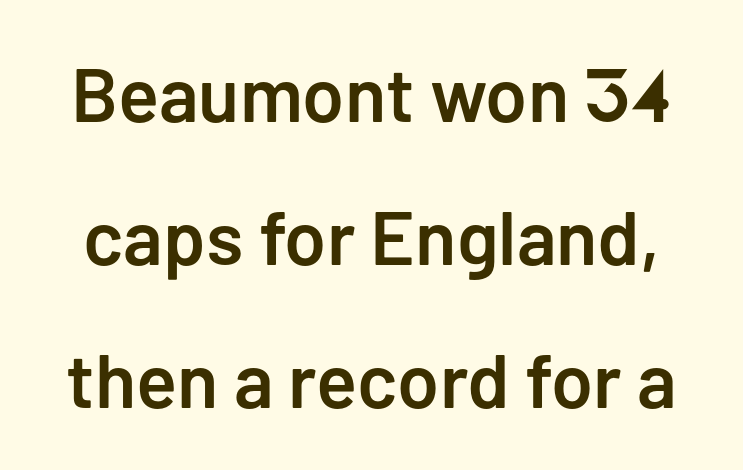
{"serif": "no", "italic": "no", "bold": "semi", "weight": "semibold", "width": "normal", "stroke_contrast": "low", "x_height": "medium", "monospaced": "no", "underline": "no", "line_spacing_ratio": 1.88, "letter_spacing": "normal", "letter_spacing_em": 0.0, "glyph_px": 76}
